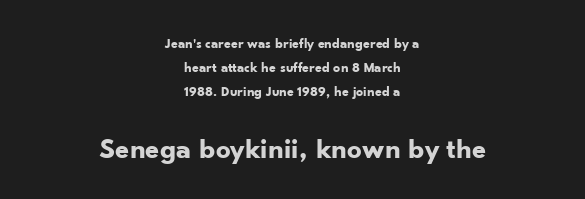
The image shows 29 px bold sans-serif type, upright; set centered, line spacing 1.73x, normal letter spacing, not underlined; the second (bottom) block is 2.07x larger; low stroke contrast and a small x-height.
